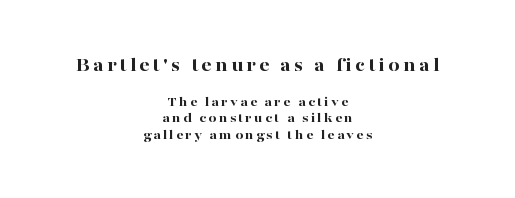
Q: Is the text bold? A: Yes.
Q: Is the text italic (slanted)? A: No, it is upright.
Q: Is the text underlined? A: No.
Q: How is the paragraph aligned? A: Centered.
Q: Which block of text is set in a larger size, the first (top) or the second (bottom)? A: The first (top) one.
